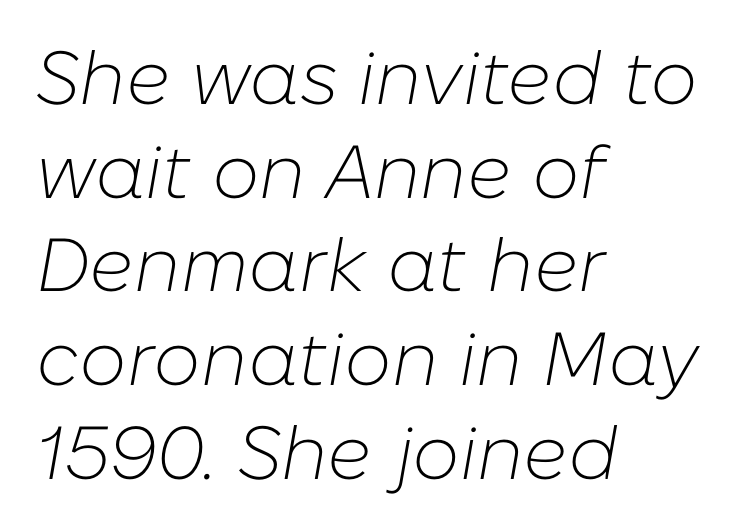
Would a proofreader flag this as italicized? Yes. The font sits on the lighter half of the weight spectrum, regular included. The paragraph has a hard left edge and a soft right edge. The letters advance in unequal steps, a hallmark of proportional type. How would I describe the line gaps? Plain and ordinary. Compared with typical body copy, the letter spacing here is the same.
